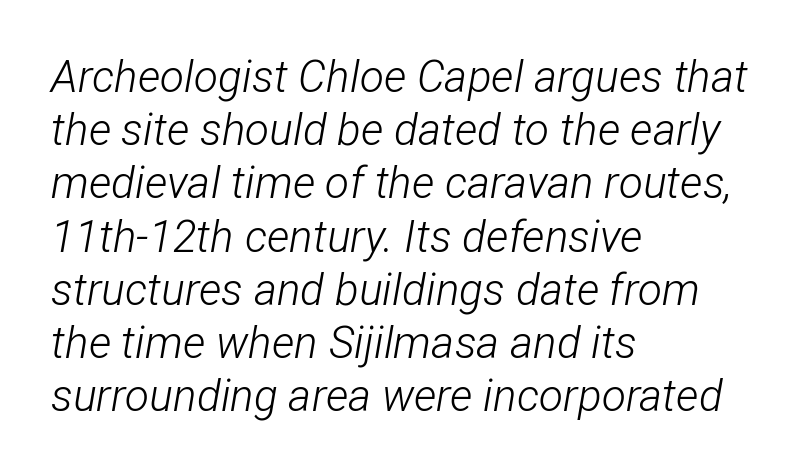
Q: Is the text bold? A: No.
Q: Is the text italic (slanted)? A: Yes, it leans right by about 12 degrees.
Q: Is the text underlined? A: No.
Q: How is the paragraph aligned? A: Left-aligned.
Q: Is the spacing between letters normal or unusually wide? A: Normal.
Q: Width (condensed, normal, or wide)? A: Condensed.
Q: Stroke contrast? A: Low.
Q: x-height? A: Medium.
Q: Monospaced? A: No.
